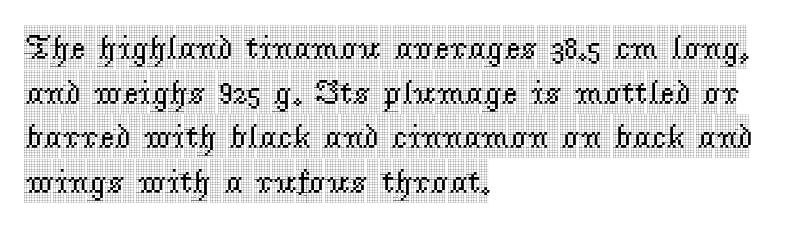
The font family rendered here belongs to the serif group. Letters rest on an invisible, unmarked baseline. Layout note: lines flush left. Look at the tracking — it's just the regular setting, nothing added. Think of a printed novel: that variable character pitch is what you see here.
